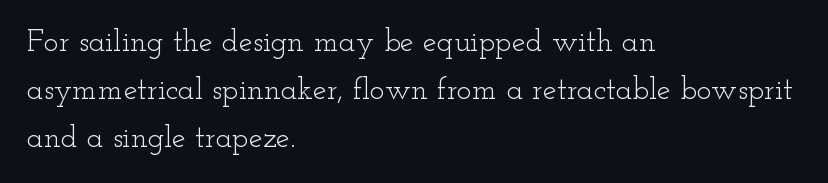
{"serif": "yes", "italic": "no", "bold": "no", "weight": "light", "width": "wide", "stroke_contrast": "low", "x_height": "small", "monospaced": "no", "underline": "no", "align": "left", "line_spacing": "normal", "line_spacing_ratio": 1.55, "letter_spacing": "normal", "letter_spacing_em": 0.0, "glyph_px": 31}
